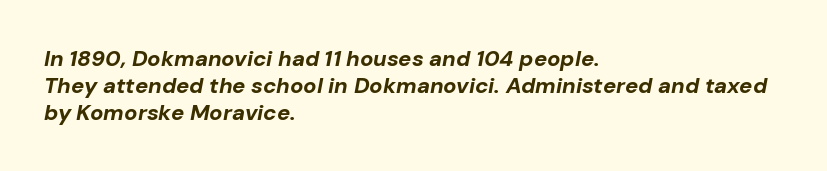
Each row of text sits above clean, open space. Is the letter spacing exaggerated? No — it looks like the ordinary default. Quick note: italic. Reading down the block, your eye returns to a fixed left position each line. Students, this is bold: see how much ink each stroke carries.
